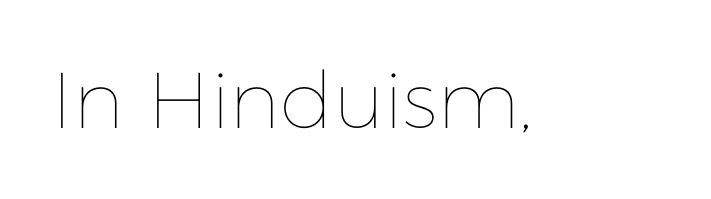
There is no visible air inserted between adjacent glyphs. The baseline area is clear. Ascenders rise straight up at ninety degrees. Weight class: somewhere from thin through regular. Note the varied advance widths — an 'i' is clearly narrower than an 'm'.
